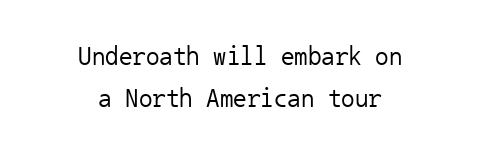
The image shows 27 px text type, upright; set centered, normal line spacing (1.57x), normal letter spacing, not underlined.
